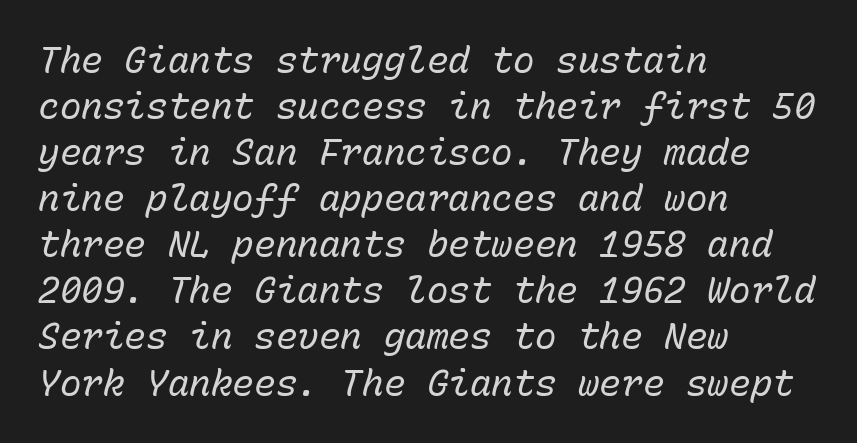
The gap between lines stays unmarked. The specimen reads as italic at a glance. Does the copy run flush right? No — it runs flush left. Each word holds together tightly as a unit, with standard inter-letter gaps. In terms of leading, this rendering sits right in the middle. These glyphs show unthickened strokes, regular width or finer.
